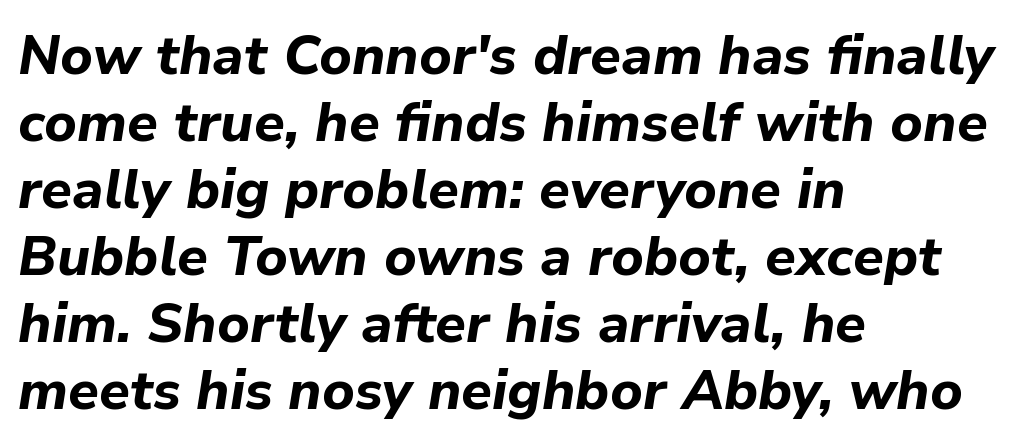
A classic flush-left, rag-right setting is used for this passage. Note the varied advance widths — an 'i' is clearly narrower than an 'm'. It's the slanting kind of type. The horizontal fit of the characters is conventional and even. No word sits above an underline.
